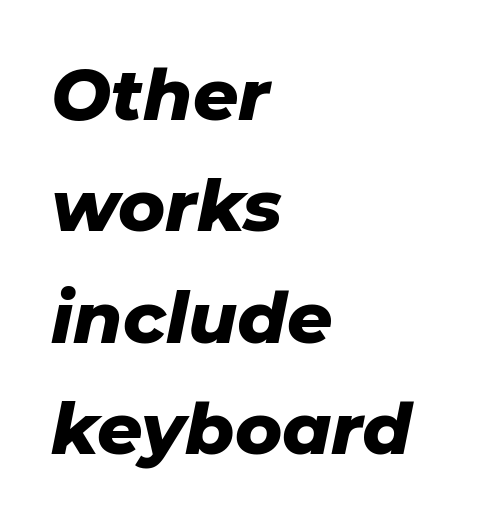
The image shows 71 px heavy type, italic (leaning right); set left-aligned, normal line spacing (1.57x), normal letter spacing, not underlined; low stroke contrast and a medium x-height.
